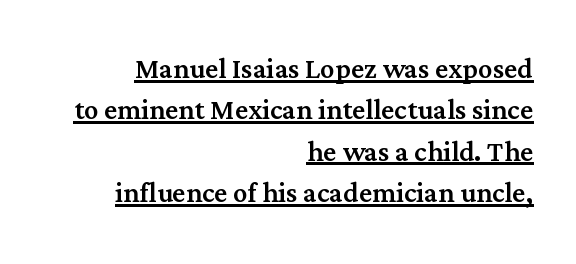
Q: Is the text italic (slanted)? A: No, it is upright.
Q: Is the typeface a serif or a sans-serif typeface? A: Serif.
Q: Is the text underlined? A: Yes.
Q: How is the paragraph aligned? A: Right-aligned.
Q: Is the spacing between letters normal or unusually wide? A: Normal.
Q: Is the spacing between lines tight, normal or loose? A: Tight.
Q: Width (condensed, normal, or wide)? A: Normal.
Q: Stroke contrast? A: Medium.
Q: x-height? A: Medium.
Q: Monospaced? A: No.
